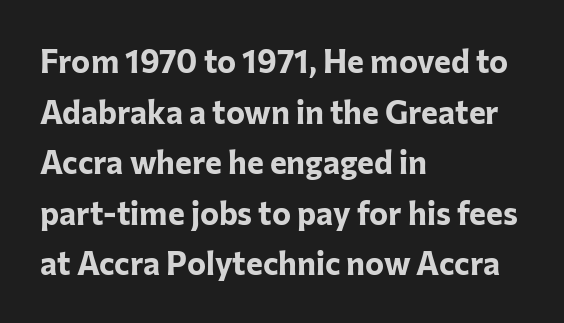
{"serif": "no", "italic": "no", "bold": "yes", "weight": "bold", "width": "normal", "stroke_contrast": "low", "x_height": "medium", "monospaced": "no", "underline": "no", "align": "left", "line_spacing": "normal", "line_spacing_ratio": 1.58, "letter_spacing": "normal", "letter_spacing_em": 0.0, "glyph_px": 32}
